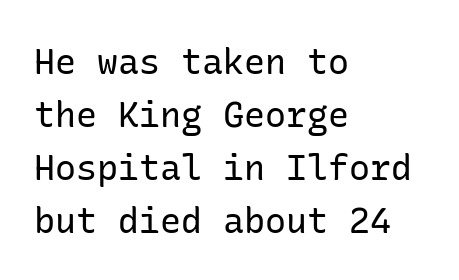
Grotesque or geometric, the face here clearly has no serifs. Where is the straight margin? On the left. How are the letters spaced? Ordinarily, with no added tracking. Letters have the restrained weight of plain body copy at most. Ascenders rise straight up at ninety degrees.
